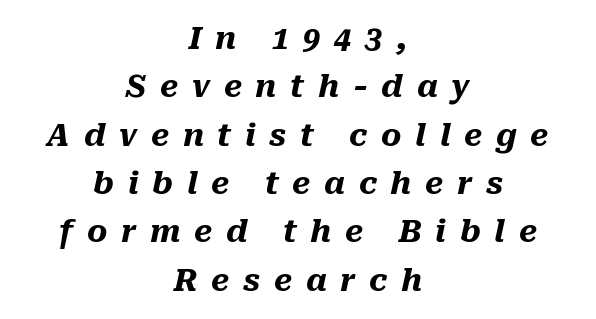
{"italic": "yes", "lean": "right", "slant_degrees": 10, "bold": "yes", "weight": "heavy", "width": "normal", "stroke_contrast": "medium", "x_height": "medium", "monospaced": "no", "underline": "no", "align": "center", "line_spacing": "normal", "line_spacing_ratio": 1.56, "letter_spacing": "wide", "letter_spacing_em": 0.44, "glyph_px": 31}
